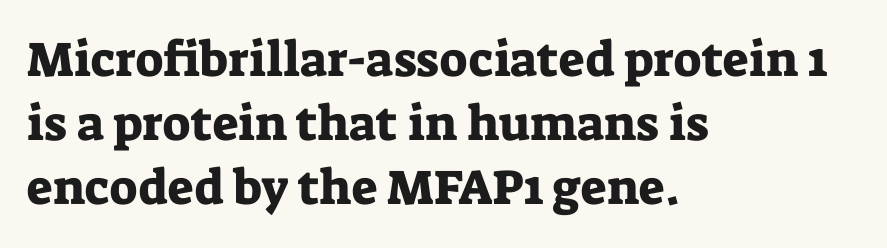
The rendering keeps characters at their native spacing. The rendering uses natural spacing where letterforms have individual widths. All the whitespace from short lines collects on the right. Beneath every word, the page is bare.
